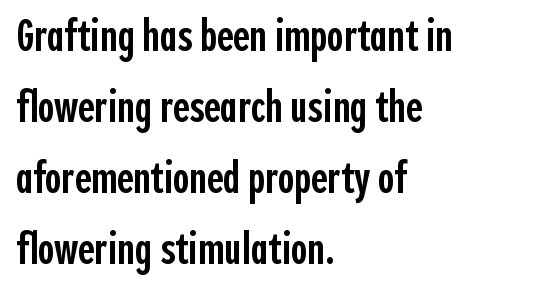
Between one letter and the next there's only the usual sliver of space. Horizontally, the lines are justified to the leading edge only. Do the letters lean? They stand straight. Firm but not heavy-handed strokes: this text is semibold. Here the designer chose a conventional face with non-uniform glyph widths.
